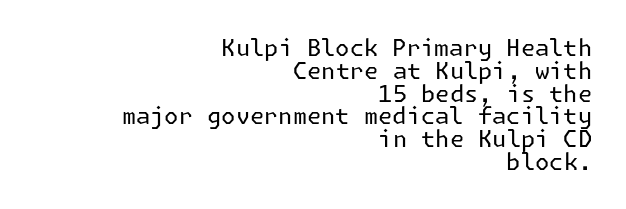
The image shows 23 px text type, upright; set right-aligned, tight line spacing (0.99x), normal letter spacing, not underlined.
